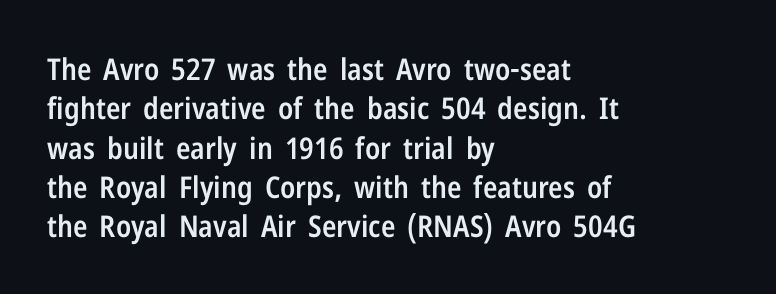
Is this a fixed-width face? No — the glyphs have proportional, varying widths. The font's upright variant was chosen for this text. Moderately thickened strokes mark this as semibold type. These lines sit exactly where default settings would place them. Quick note: underline off. Tracking value appears to be zero — textbook default spacing.
